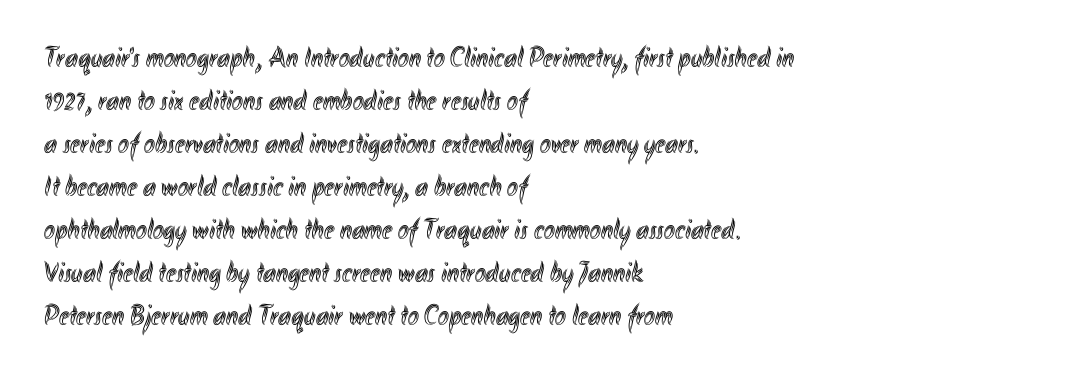
{"width": "condensed", "x_height": "small", "monospaced": "no", "underline": "no", "align": "left", "line_spacing": "normal", "line_spacing_ratio": 1.48, "letter_spacing": "normal", "letter_spacing_em": 0.0, "glyph_px": 29}
